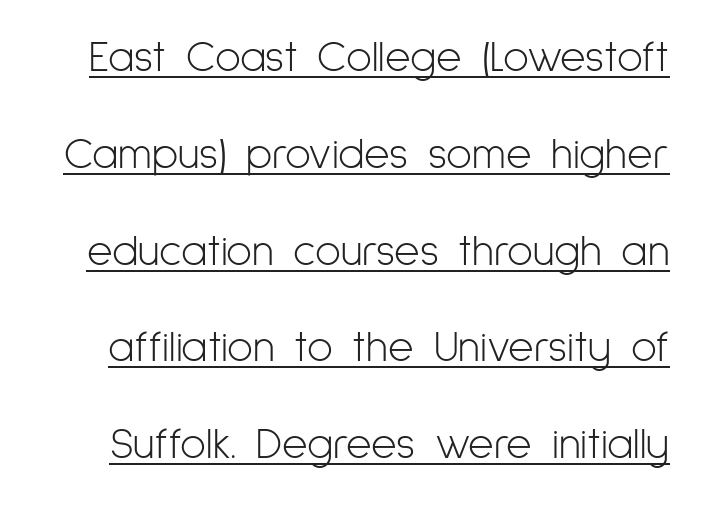
Q: Is the text bold? A: No.
Q: Is the text italic (slanted)? A: No, it is upright.
Q: Is the typeface a serif or a sans-serif typeface? A: Sans-serif.
Q: Is the text underlined? A: Yes.
Q: Is the spacing between letters normal or unusually wide? A: Normal.
Q: Is the spacing between lines tight, normal or loose? A: Loose.
Q: Width (condensed, normal, or wide)? A: Condensed.
Q: Stroke contrast? A: Low.
Q: x-height? A: Medium.
Q: Monospaced? A: No.
